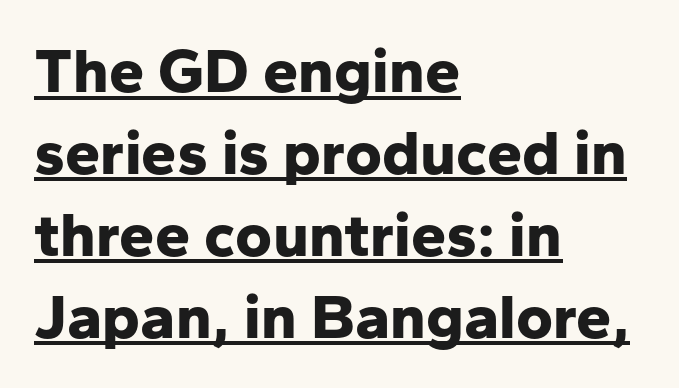
Q: Is the text bold? A: Yes.
Q: Is the text italic (slanted)? A: No, it is upright.
Q: Is the typeface a serif or a sans-serif typeface? A: Sans-serif.
Q: Is the text underlined? A: Yes.
Q: How is the paragraph aligned? A: Left-aligned.
Q: Is the spacing between letters normal or unusually wide? A: Normal.
Q: Is the spacing between lines tight, normal or loose? A: Normal.
Q: Width (condensed, normal, or wide)? A: Normal.
Q: Stroke contrast? A: Low.
Q: x-height? A: Medium.
Q: Monospaced? A: No.
